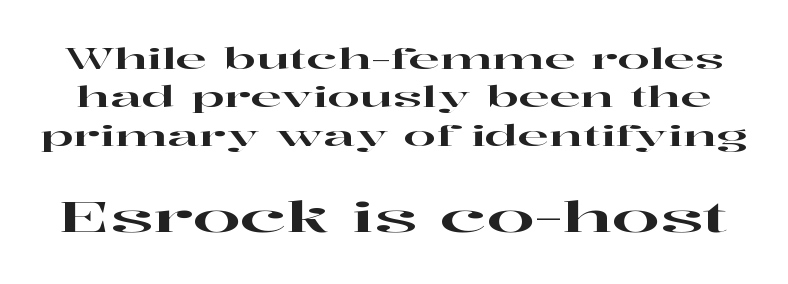
The type is set solid horizontally, with unmodified tracking. Type style note: has serifs. Descender tails drop into unmarked territory. What's the leading like? Ordinary, nothing unusual. Note the varied advance widths — an 'i' is clearly narrower than an 'm'.
